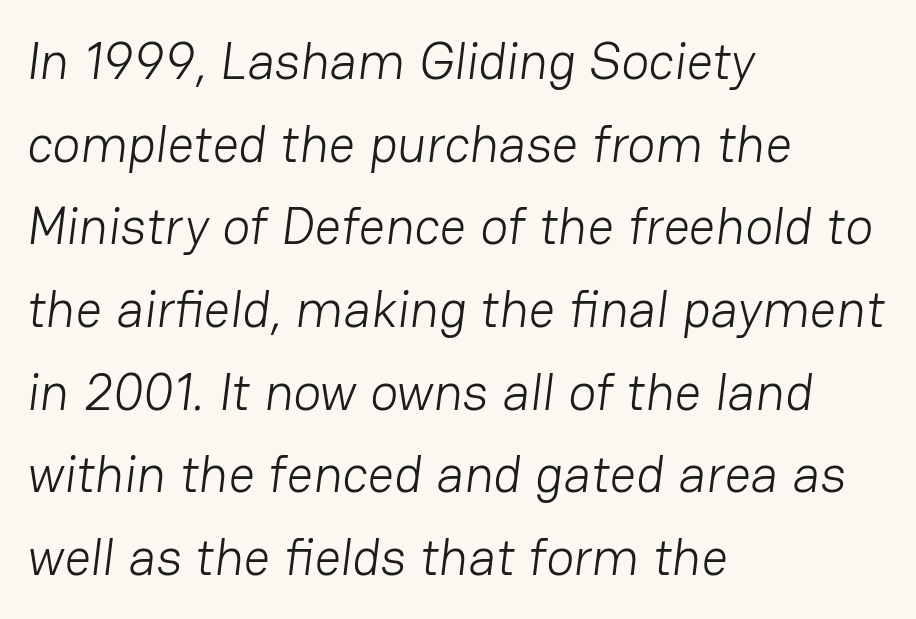
{"serif": "no", "bold": "no", "weight": "light", "width": "normal", "stroke_contrast": "low", "x_height": "medium", "monospaced": "no", "underline": "no", "align": "left", "line_spacing": "normal", "line_spacing_ratio": 1.59, "letter_spacing": "normal", "letter_spacing_em": 0.0, "glyph_px": 52}
